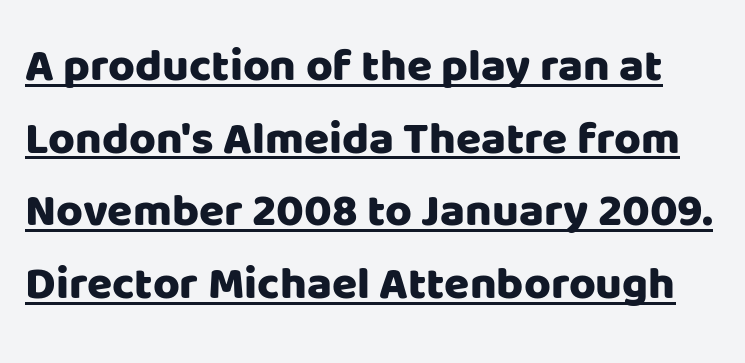
The image shows 46 px sans-serif type, upright; set normal line spacing (1.58x), normal letter spacing, underlined; low stroke contrast and a large x-height.
